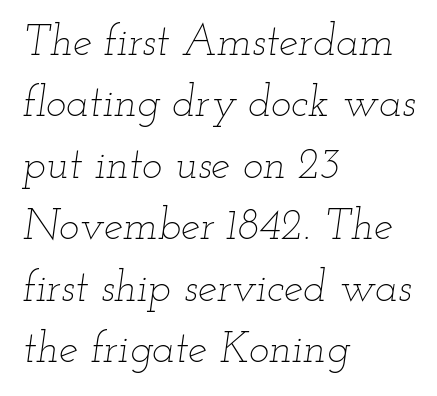
The image shows 43 px thin, wide type, italic (leaning right); set left-aligned, normal line spacing (1.43x), normal letter spacing, not underlined; low stroke contrast and a small x-height.
